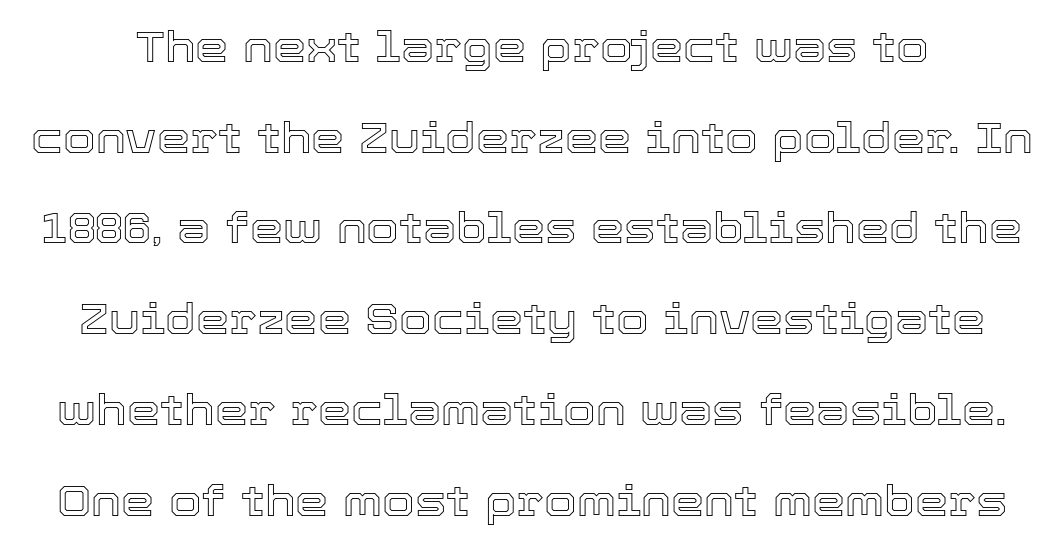
Q: Is the text italic (slanted)? A: No, it is upright.
Q: Is the text underlined? A: No.
Q: Is the spacing between letters normal or unusually wide? A: Normal.
Q: Is the spacing between lines tight, normal or loose? A: Loose.
Q: Width (condensed, normal, or wide)? A: Normal.
Q: x-height? A: Medium.
Q: Monospaced? A: No.
